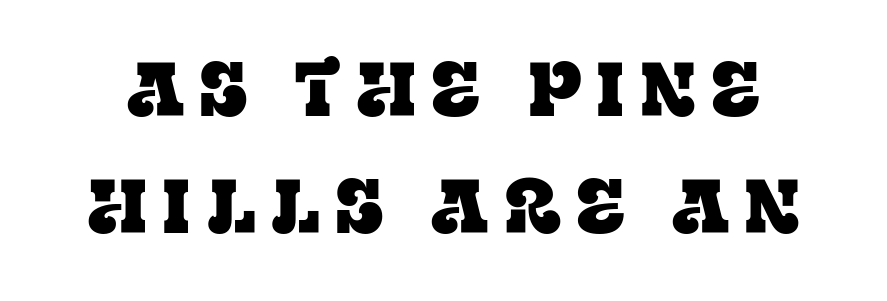
{"serif": "yes", "italic": "no", "width": "normal", "stroke_contrast": "low", "x_height": "large", "monospaced": "no", "underline": "no", "line_spacing": "normal", "line_spacing_ratio": 1.54, "letter_spacing": "wide", "letter_spacing_em": 0.2, "glyph_px": 76}
